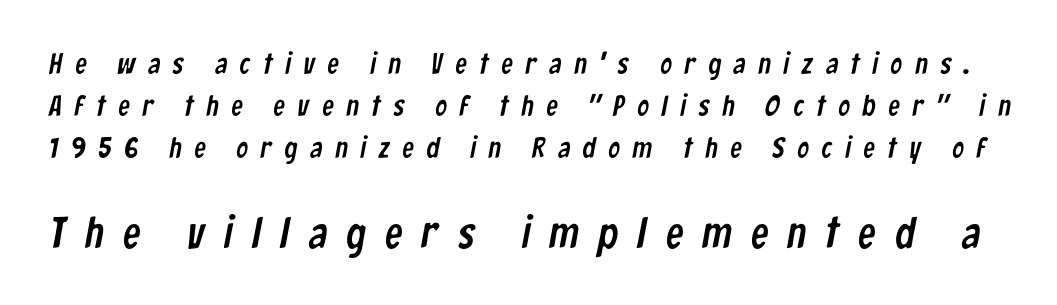
The image shows 44 px condensed sans-serif type; set normal line spacing (1.45x), unusually wide letter spacing (+0.44 em), not underlined; the second (bottom) block is 1.52x larger; low stroke contrast and a medium x-height.
